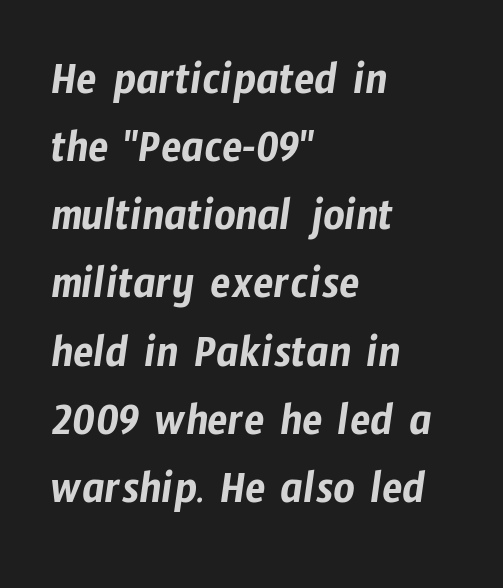
{"serif": "no", "width": "condensed", "stroke_contrast": "low", "x_height": "medium", "monospaced": "no", "underline": "no", "align": "left", "line_spacing": "normal", "line_spacing_ratio": 1.45, "letter_spacing": "normal", "letter_spacing_em": 0.0, "glyph_px": 47}
